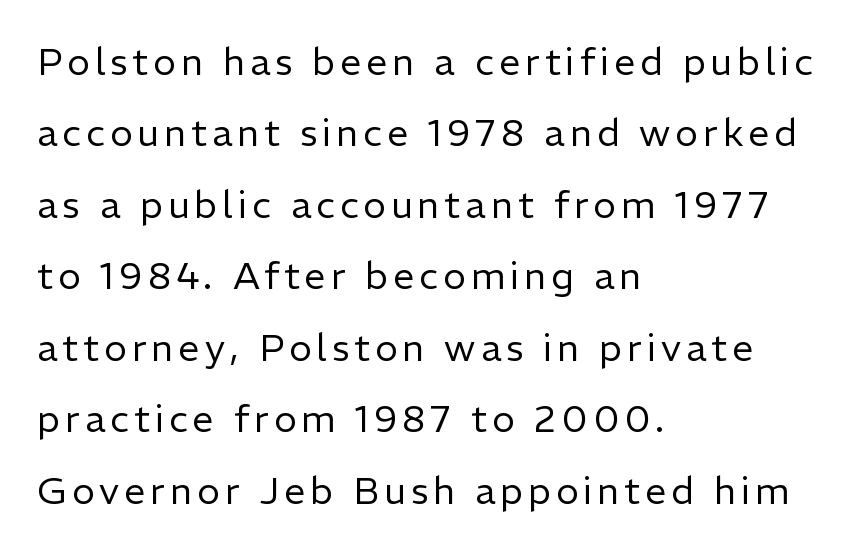
The image shows 38 px regular-weight sans-serif type, upright; set left-aligned, line spacing 1.88x, not underlined; low stroke contrast and a medium x-height.
